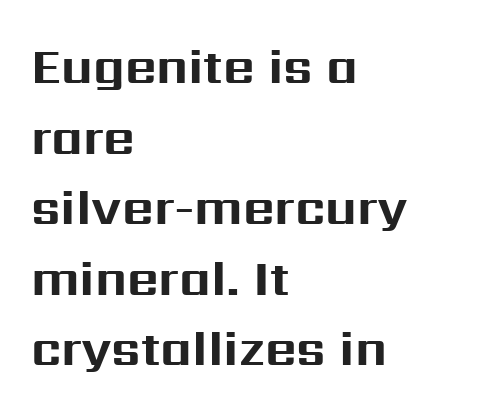
Q: Is the text bold? A: Yes.
Q: Is the text italic (slanted)? A: No, it is upright.
Q: Is the typeface a serif or a sans-serif typeface? A: Sans-serif.
Q: Is the text underlined? A: No.
Q: How is the paragraph aligned? A: Left-aligned.
Q: Is the spacing between letters normal or unusually wide? A: Normal.
Q: Is the spacing between lines tight, normal or loose? A: Normal.
Q: Width (condensed, normal, or wide)? A: Normal.
Q: Stroke contrast? A: Medium.
Q: x-height? A: Medium.
Q: Monospaced? A: No.
